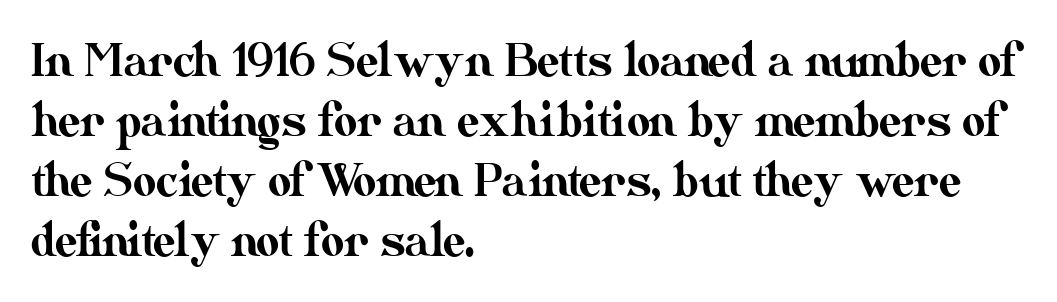
The image shows 45 px text type, upright; set left-aligned, normal line spacing (1.33x), normal letter spacing, not underlined; medium stroke contrast and a small x-height.
